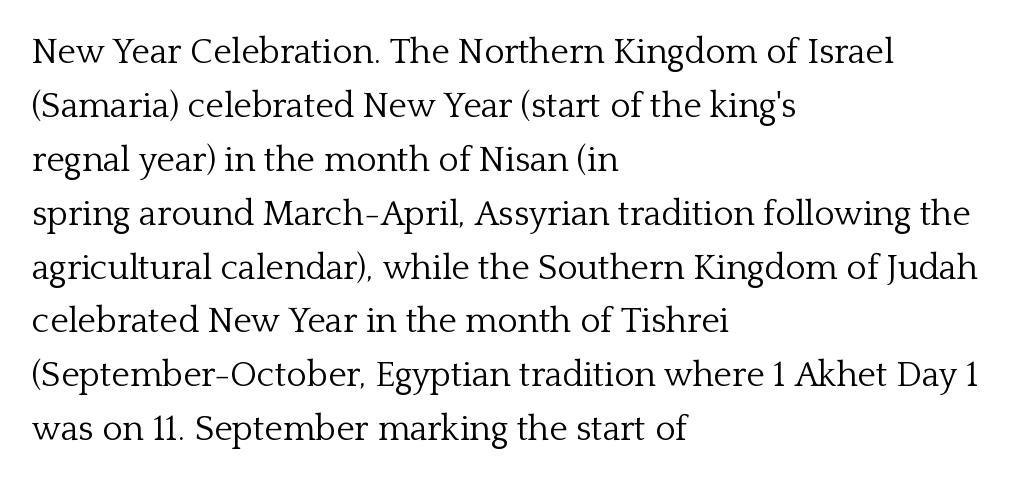
{"serif": "yes", "italic": "no", "bold": "no", "weight": "light", "width": "normal", "stroke_contrast": "low", "x_height": "medium", "monospaced": "no", "underline": "no", "align": "left", "line_spacing": "normal", "line_spacing_ratio": 1.54, "letter_spacing": "normal", "letter_spacing_em": 0.0, "glyph_px": 35}
